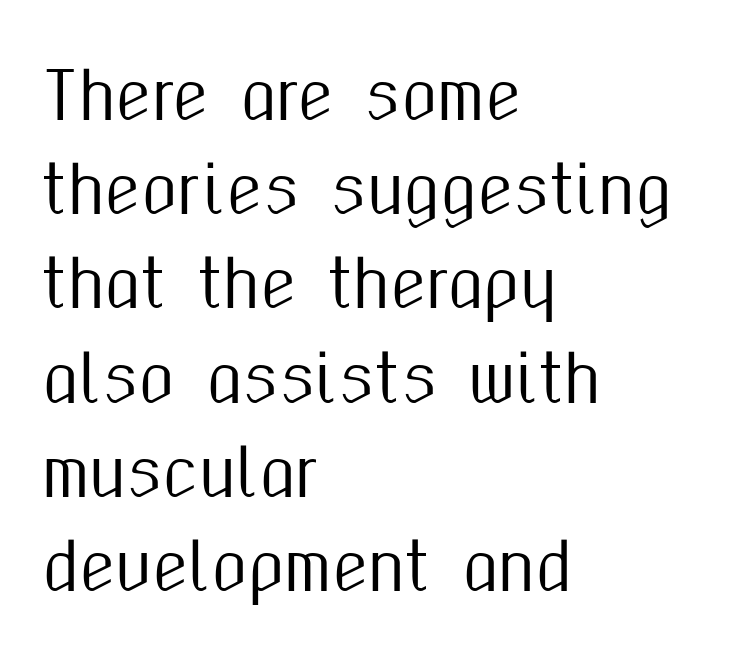
{"serif": "no", "italic": "no", "width": "condensed", "stroke_contrast": "medium", "x_height": "medium", "monospaced": "no", "underline": "no", "align": "left", "line_spacing": "normal", "line_spacing_ratio": 1.45, "letter_spacing": "normal", "letter_spacing_em": 0.0, "glyph_px": 65}
